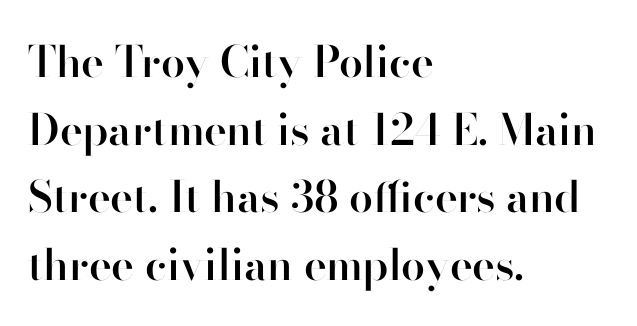
{"serif": "no", "italic": "no", "bold": "semi", "weight": "semibold", "width": "normal", "stroke_contrast": "high", "x_height": "small", "monospaced": "no", "underline": "no", "align": "left", "line_spacing": "normal", "line_spacing_ratio": 1.57, "letter_spacing": "normal", "letter_spacing_em": 0.0, "glyph_px": 43}
